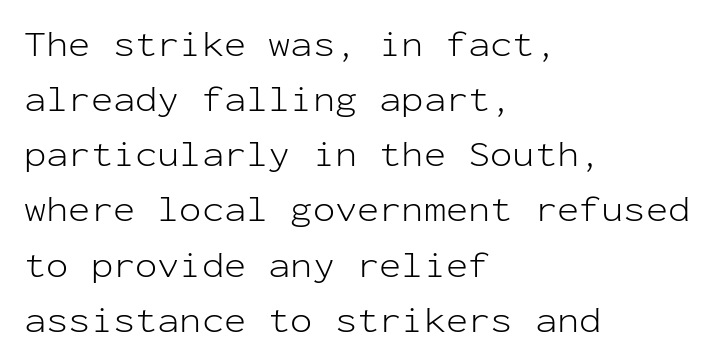
{"serif": "no", "italic": "no", "bold": "no", "weight": "light", "width": "normal", "stroke_contrast": "low", "x_height": "medium", "monospaced": "yes", "underline": "no", "align": "left", "line_spacing": "normal", "line_spacing_ratio": 1.49, "letter_spacing": "normal", "letter_spacing_em": 0.0, "glyph_px": 37}
